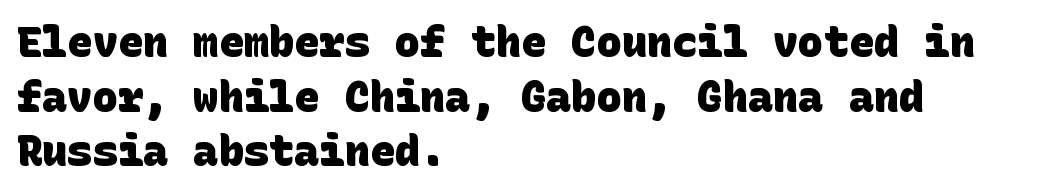
Q: Is the text bold? A: Yes.
Q: Is the typeface a serif or a sans-serif typeface? A: Sans-serif.
Q: Is the text underlined? A: No.
Q: How is the paragraph aligned? A: Left-aligned.
Q: Is the spacing between letters normal or unusually wide? A: Normal.
Q: Is the spacing between lines tight, normal or loose? A: Normal.
Q: Width (condensed, normal, or wide)? A: Normal.
Q: Stroke contrast? A: Low.
Q: x-height? A: Large.
